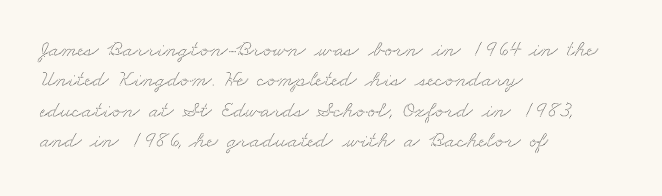
Q: Is the text underlined? A: No.
Q: How is the paragraph aligned? A: Left-aligned.
Q: Is the spacing between letters normal or unusually wide? A: Normal.
Q: Is the spacing between lines tight, normal or loose? A: Normal.
